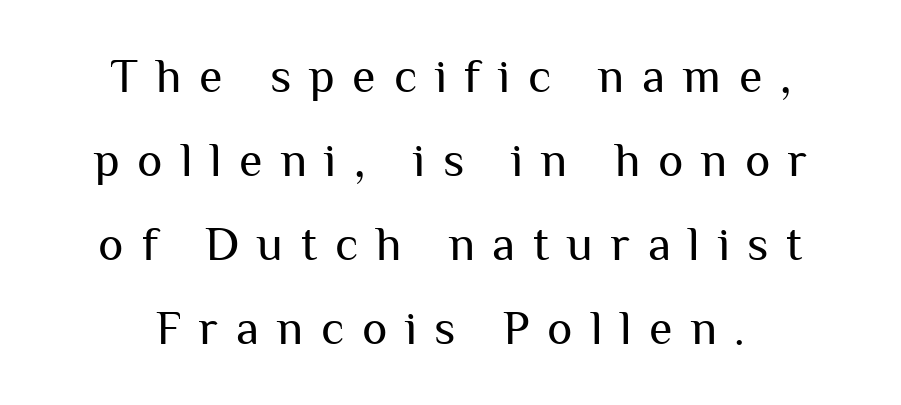
The string is rendered with underlining switched off. This sample uses an upright cut, with every glyph sitting square on the baseline. Each letter keeps its own natural width here, so spacing adapts to shape. The tracking jumps out immediately: characters are airy and widely separated. You can tell from the bare stems that sans-serif type was used. Weight class: somewhere from thin through regular.
